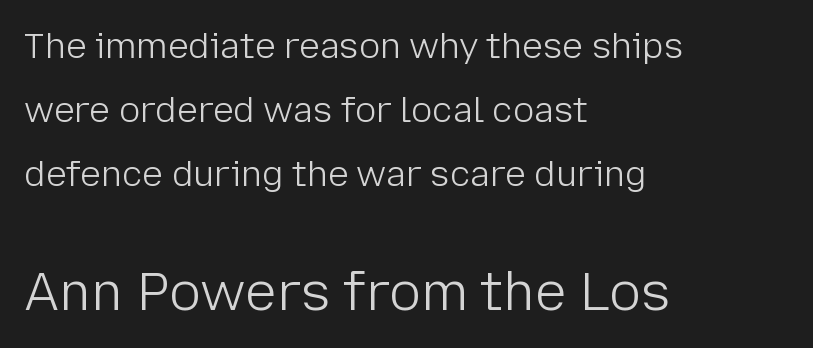
Q: Is the text bold? A: No.
Q: Is the text italic (slanted)? A: No, it is upright.
Q: Is the typeface a serif or a sans-serif typeface? A: Sans-serif.
Q: Is the text underlined? A: No.
Q: How is the paragraph aligned? A: Left-aligned.
Q: Is the spacing between letters normal or unusually wide? A: Normal.
Q: Which block of text is set in a larger size, the first (top) or the second (bottom)? A: The second (bottom) one.
Q: Width (condensed, normal, or wide)? A: Normal.
Q: Stroke contrast? A: Low.
Q: x-height? A: Medium.
Q: Monospaced? A: No.
